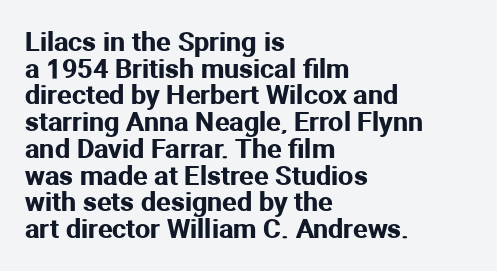
{"italic": "no", "underline": "no", "align": "left", "line_spacing": "tight", "line_spacing_ratio": 0.99, "letter_spacing": "normal", "letter_spacing_em": 0.0, "glyph_px": 27}
